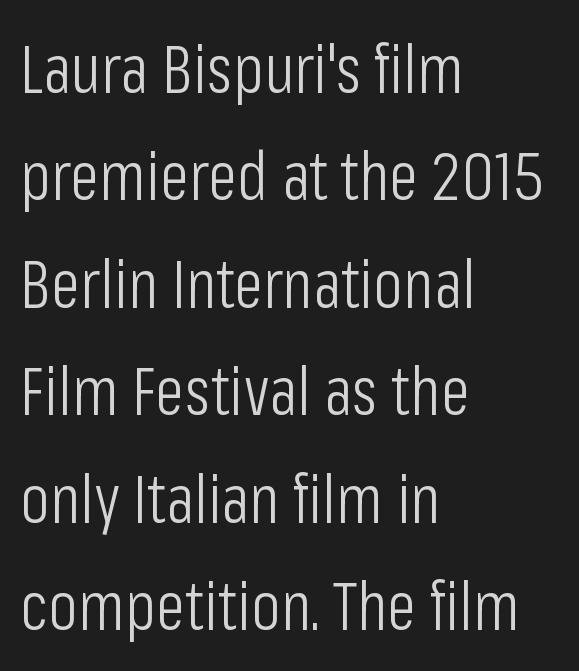
To sum up the face: it is a sans, with no serifs. The characters are drawn with everyday or finer stroke widths. Spacing verdict: proportional, widths tailored to each character. These lines keep a tight, regular rhythm from letter to letter. Nobody drew a line under any word here.
